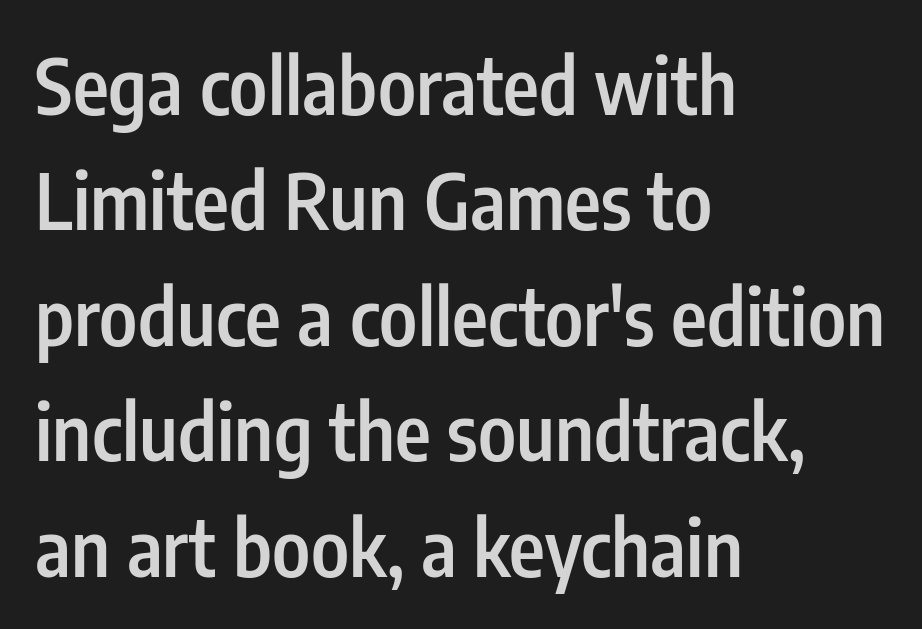
Looks like regular typesetting: each glyph gets only the width it needs. This is roman type, the default non-slanted kind. The glyphs are unaccompanied by any horizontal stroke below them. The passage shown stacks its lines at a standard gap. The typesetter chose a ragged-right arrangement here. Does the weight exceed regular? Yes, but only to semibold.
